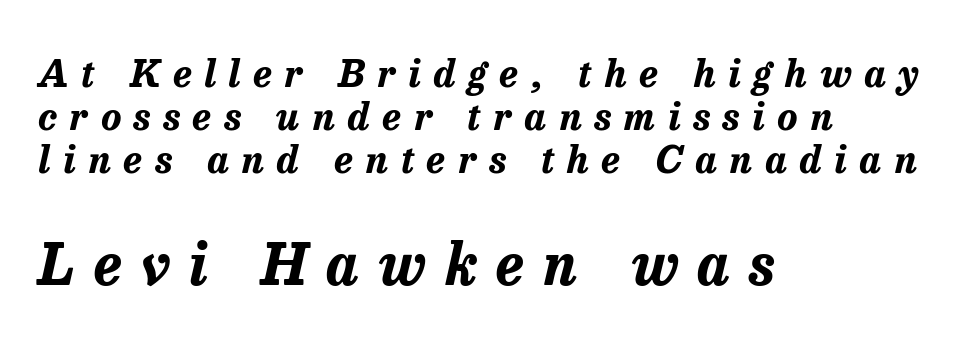
Q: Is the text bold? A: Yes.
Q: Is the text italic (slanted)? A: Yes, it leans right by about 13 degrees.
Q: Is the text underlined? A: No.
Q: How is the paragraph aligned? A: Left-aligned.
Q: Is the spacing between letters normal or unusually wide? A: Unusually wide.
Q: Is the spacing between lines tight, normal or loose? A: Tight.
Q: Which block of text is set in a larger size, the first (top) or the second (bottom)? A: The second (bottom) one.
Q: Width (condensed, normal, or wide)? A: Normal.
Q: Stroke contrast? A: Low.
Q: x-height? A: Medium.
Q: Monospaced? A: No.
